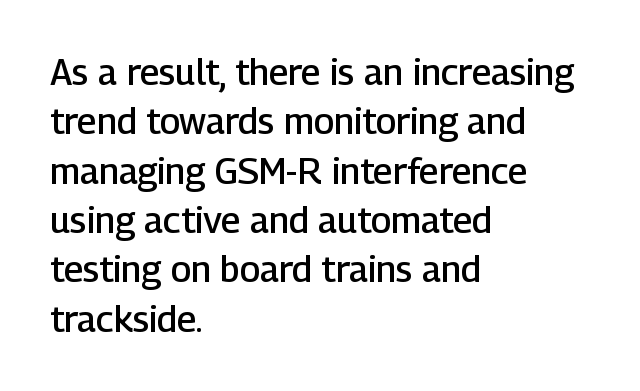
{"serif": "no", "italic": "no", "bold": "semi", "weight": "semibold", "width": "normal", "stroke_contrast": "low", "x_height": "medium", "monospaced": "no", "underline": "no", "align": "left", "line_spacing": "normal", "line_spacing_ratio": 1.37, "letter_spacing": "normal", "letter_spacing_em": 0.0, "glyph_px": 36}
